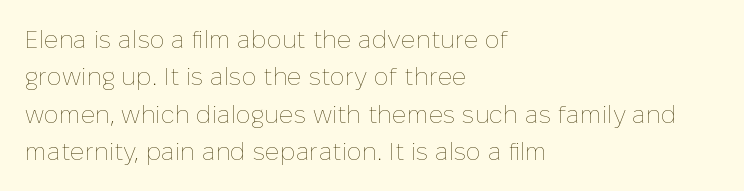
{"italic": "no", "bold": "no", "underline": "no", "align": "left", "line_spacing": "normal", "line_spacing_ratio": 1.5, "letter_spacing": "normal", "letter_spacing_em": 0.0, "glyph_px": 25}
